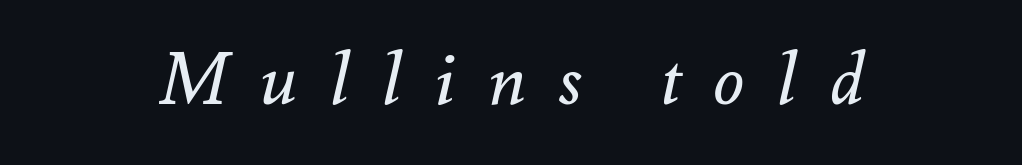
This sample uses an oblique cut, with every glyph tilted off the vertical. Neither beginnings nor endings align; midpoints do. Just letters on the line, the space beneath them empty. The font is comparable to plain body text, perhaps lighter.
